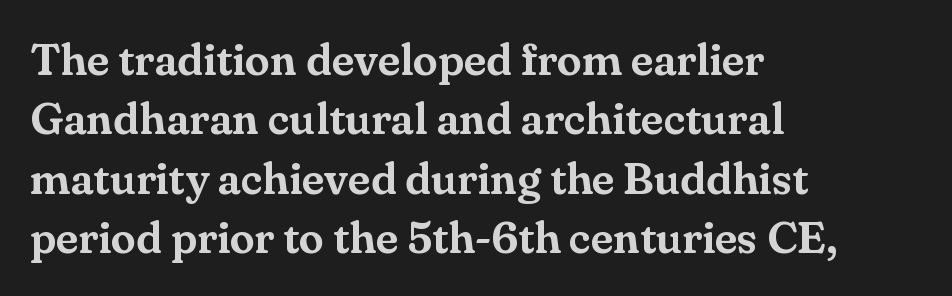
Successive baselines arrive at the customary interval. Tracking value appears to be zero — textbook default spacing. Designer's note — italics off, roman on. Casual observation: everything's shoved over to the left. Are there feet on the stems? There are — it's a serif. The zone under the glyphs is completely vacant.
